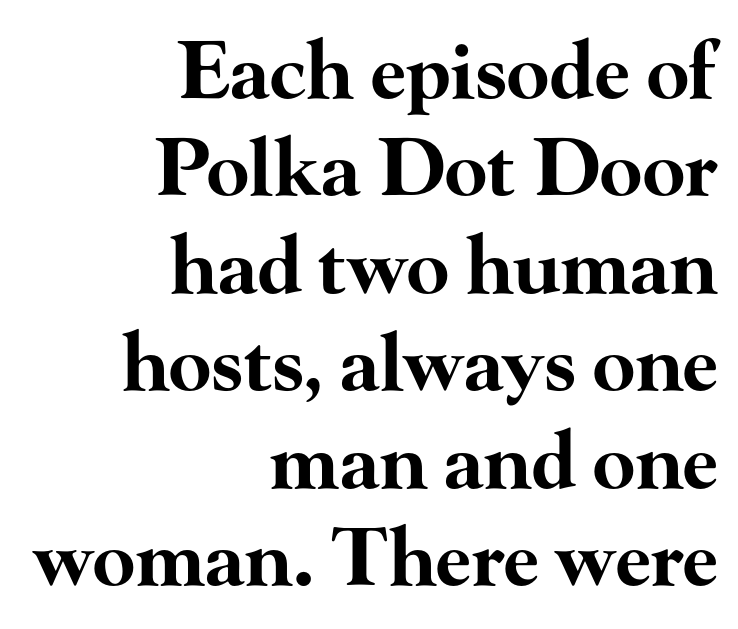
{"serif": "yes", "italic": "no", "bold": "yes", "weight": "bold", "width": "wide", "stroke_contrast": "high", "x_height": "small", "monospaced": "no", "underline": "no", "align": "right", "line_spacing": "normal", "line_spacing_ratio": 1.25, "letter_spacing": "normal", "letter_spacing_em": 0.0, "glyph_px": 78}
